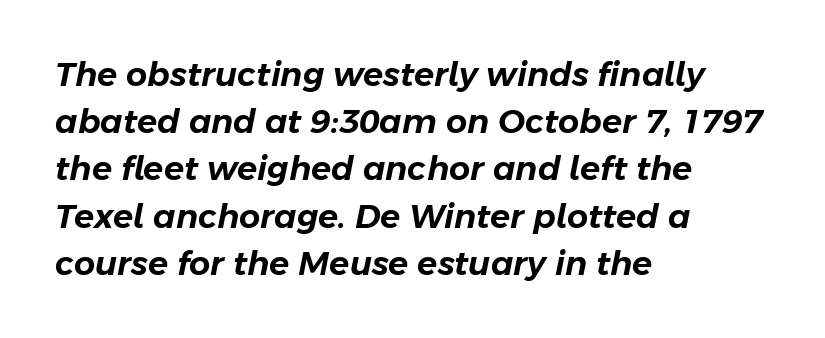
{"italic": "yes", "lean": "right", "slant_degrees": 11, "width": "normal", "stroke_contrast": "low", "x_height": "medium", "monospaced": "no", "underline": "no", "align": "left", "line_spacing": "normal", "line_spacing_ratio": 1.43, "letter_spacing": "normal", "letter_spacing_em": 0.0, "glyph_px": 33}
